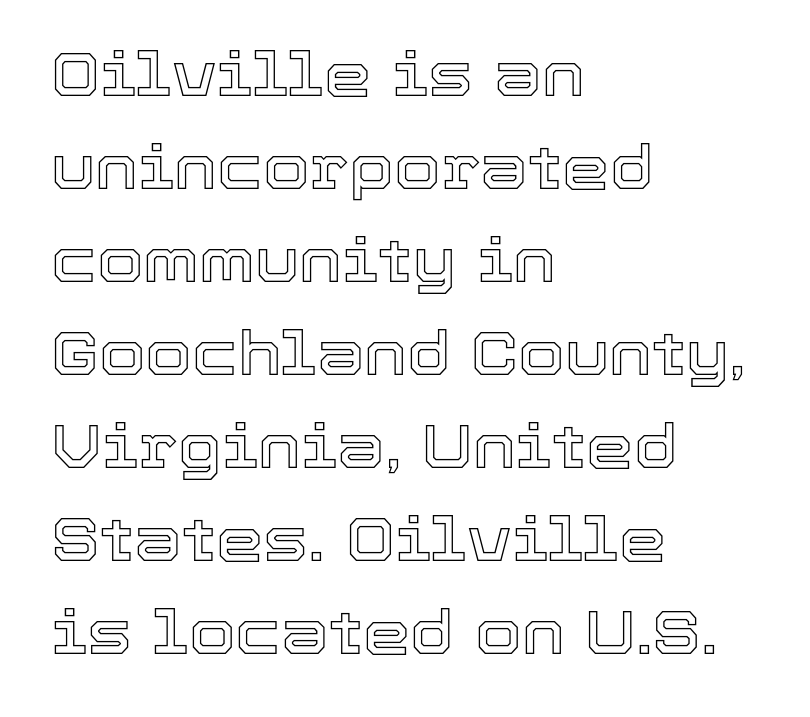
{"italic": "no", "width": "normal", "x_height": "medium", "monospaced": "no", "underline": "no", "align": "left", "line_spacing": "normal", "line_spacing_ratio": 1.55, "letter_spacing": "normal", "letter_spacing_em": 0.0, "glyph_px": 60}
